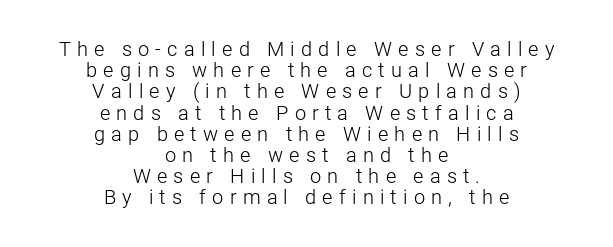
Q: Is the text bold? A: No.
Q: Is the text italic (slanted)? A: No, it is upright.
Q: Is the text underlined? A: No.
Q: How is the paragraph aligned? A: Centered.
Q: Is the spacing between letters normal or unusually wide? A: Unusually wide.
Q: Is the spacing between lines tight, normal or loose? A: Tight.
